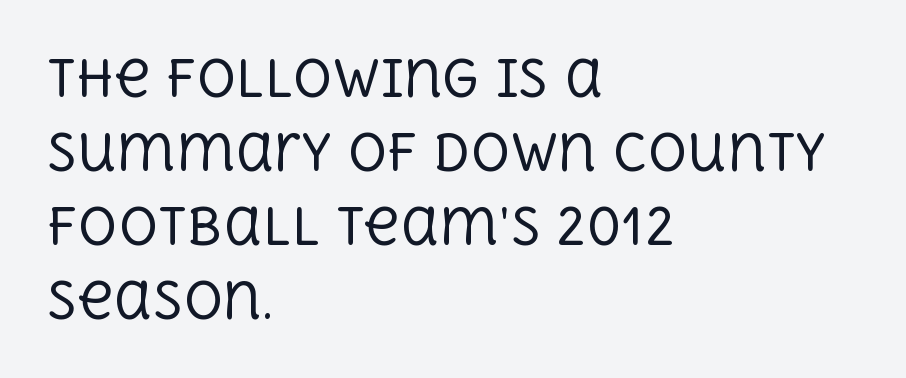
Q: Is the text bold? A: No.
Q: Is the text italic (slanted)? A: No, it is upright.
Q: Is the typeface a serif or a sans-serif typeface? A: Serif.
Q: Is the text underlined? A: No.
Q: How is the paragraph aligned? A: Left-aligned.
Q: Is the spacing between letters normal or unusually wide? A: Normal.
Q: Is the spacing between lines tight, normal or loose? A: Normal.
Q: Width (condensed, normal, or wide)? A: Normal.
Q: x-height? A: Large.
Q: Monospaced? A: No.
